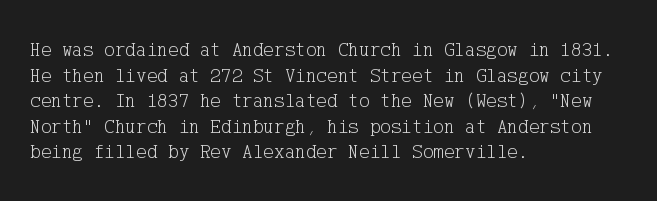
{"italic": "no", "bold": "no", "underline": "no", "align": "left", "line_spacing": "normal", "line_spacing_ratio": 1.28, "letter_spacing": "normal", "letter_spacing_em": 0.0, "glyph_px": 20}
